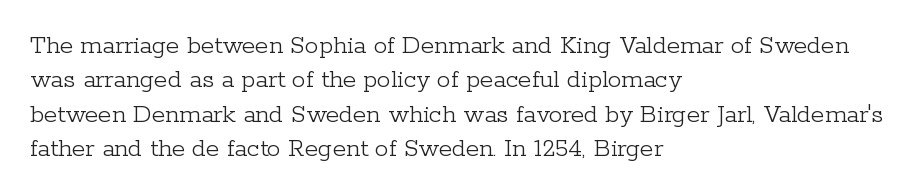
The image shows 27 px text type, upright; set left-aligned, normal line spacing (1.27x), normal letter spacing, not underlined.
